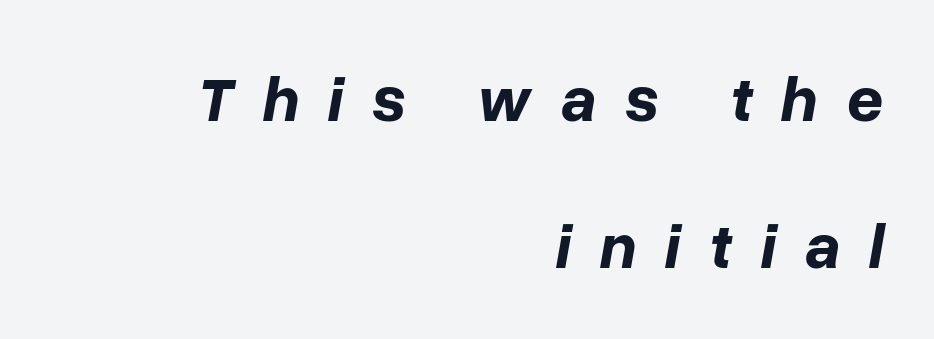
The image shows 64 px bold type, italic (leaning right); set right-aligned, loose line spacing (2.29x), unusually wide letter spacing (+0.45 em), not underlined; low stroke contrast and a medium x-height.
